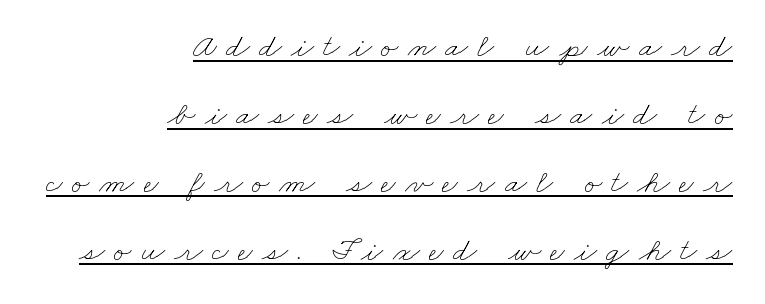
The image shows 33 px thin, wide type; set right-aligned, loose line spacing (2.06x), unusually wide letter spacing (+0.28 em), underlined; low stroke contrast and a small x-height.
